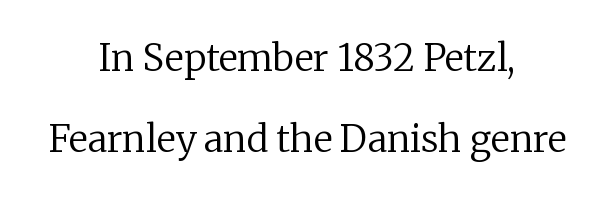
Italic: no, the glyphs are upright roman. Proportional: the letters do not fall into vertical columns. The baseline area is clear. The weight would be labelled regular, book, light, or lighter still.
